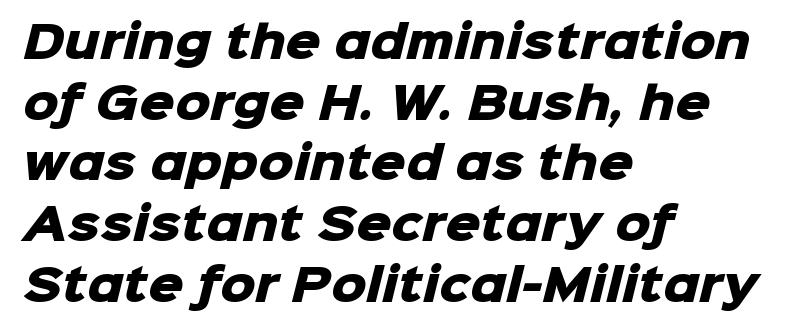
Layout note: lines flush left. Examine the stroke ends and you'll find no serifs. The glyphs are unaccompanied by any horizontal stroke below them. The tracking reads as untouched default to a designer's eye. The leading is moderate, giving the passage an even texture.
